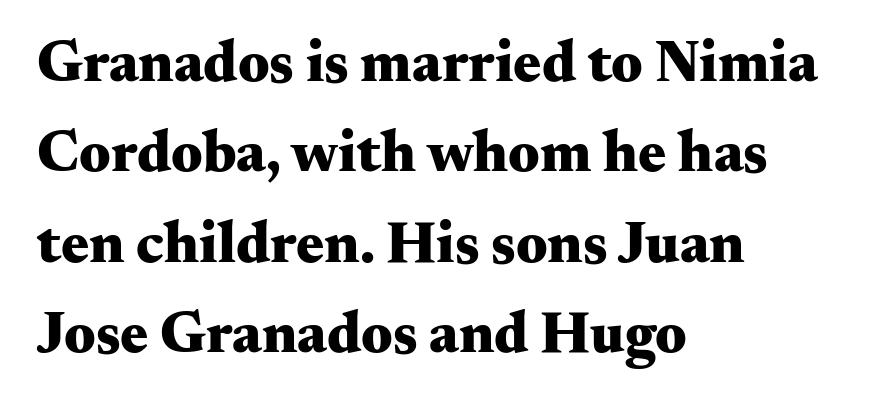
{"serif": "yes", "italic": "no", "bold": "yes", "weight": "heavy", "width": "wide", "stroke_contrast": "medium", "x_height": "small", "monospaced": "no", "underline": "no", "align": "left", "line_spacing": "normal", "line_spacing_ratio": 1.53, "letter_spacing": "normal", "letter_spacing_em": 0.0, "glyph_px": 59}
